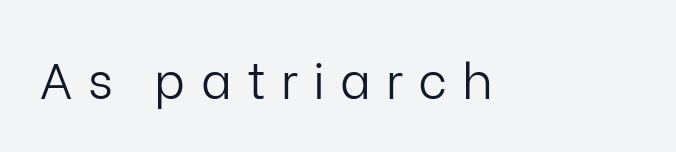
The image shows 50 px light sans-serif type, upright; set unusually wide letter spacing (+0.3 em), not underlined; low stroke contrast and a medium x-height.
